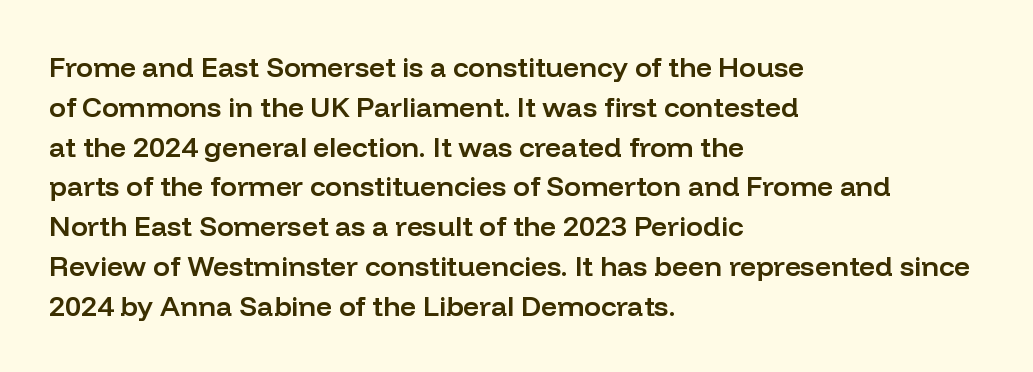
{"serif": "no", "italic": "no", "bold": "semi", "weight": "semibold", "width": "normal", "stroke_contrast": "low", "x_height": "medium", "monospaced": "no", "underline": "no", "align": "left", "line_spacing": "normal", "line_spacing_ratio": 1.42, "letter_spacing": "normal", "letter_spacing_em": 0.0, "glyph_px": 28}
